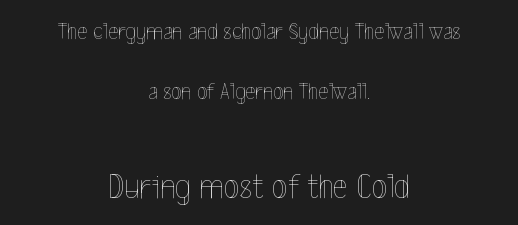
The image shows 36 px thin, condensed type, upright; set centered, loose line spacing (2.49x), normal letter spacing, not underlined; the second (bottom) block is 1.5x larger; a medium x-height.
